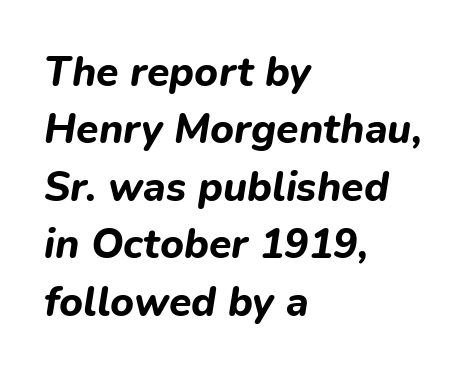
The image shows 41 px bold type, italic (leaning right); set left-aligned, normal line spacing (1.4x), normal letter spacing, not underlined; low stroke contrast and a medium x-height.
